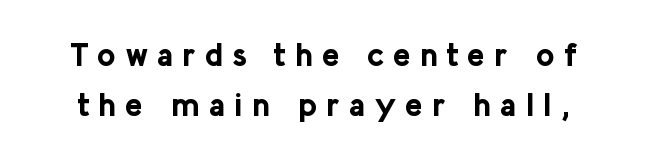
Honestly, there is no underline to notice here at all. Compared with typical paragraphs, the rows here are spaced about the same. Honestly, the letter spacing is so wide it's the main thing you notice. Proportional: the letters do not fall into vertical columns. Students, this is bold: see how much ink each stroke carries.
